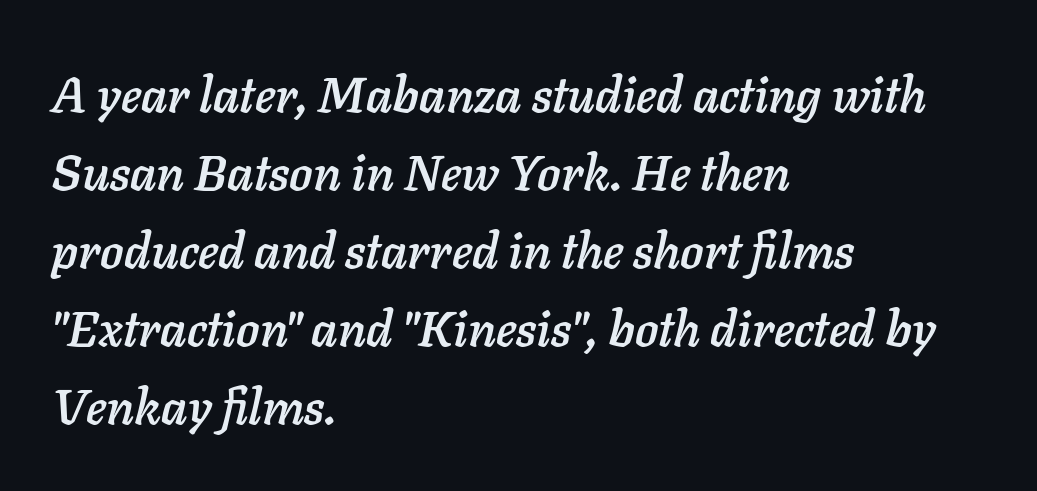
Q: Is the text italic (slanted)? A: Yes, it leans right by about 11 degrees.
Q: Is the text underlined? A: No.
Q: How is the paragraph aligned? A: Left-aligned.
Q: Is the spacing between letters normal or unusually wide? A: Normal.
Q: Is the spacing between lines tight, normal or loose? A: Normal.
Q: Width (condensed, normal, or wide)? A: Normal.
Q: Stroke contrast? A: Low.
Q: x-height? A: Medium.
Q: Monospaced? A: No.
